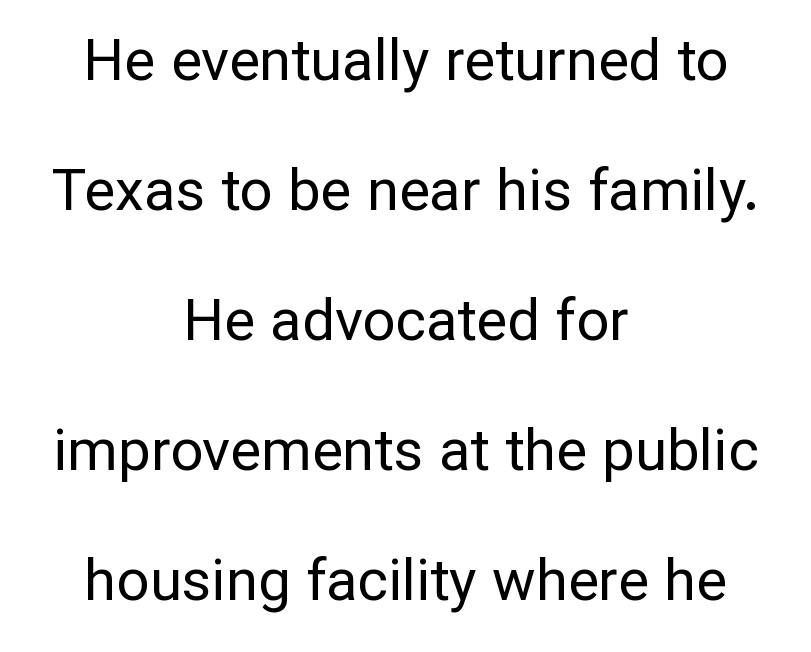
The image shows 58 px regular-weight sans-serif type, upright; set centered, loose line spacing (2.24x), normal letter spacing, not underlined; low stroke contrast and a medium x-height.
